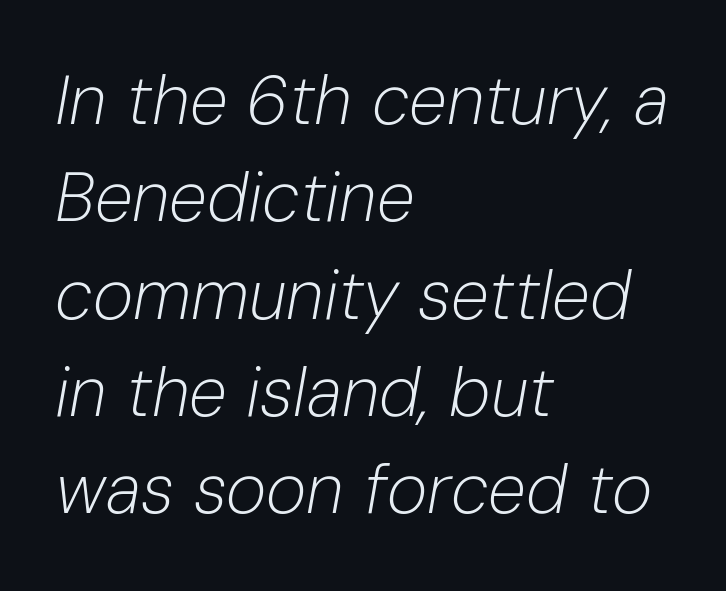
{"italic": "yes", "lean": "right", "slant_degrees": 10, "bold": "no", "weight": "light", "width": "normal", "stroke_contrast": "low", "x_height": "medium", "monospaced": "no", "underline": "no", "align": "left", "line_spacing": "normal", "line_spacing_ratio": 1.41, "letter_spacing": "normal", "letter_spacing_em": 0.0, "glyph_px": 69}
